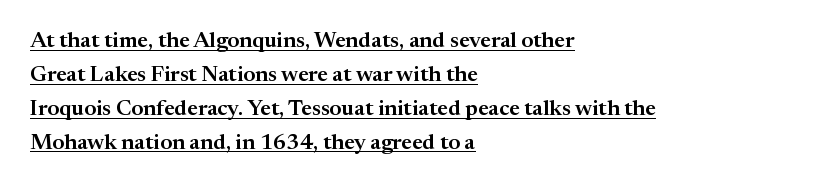
Every row of glyphs begins at an identical x-position on the left. Posture: straight, roman, zero tilt. Honestly, the row spacing looks completely unremarkable. A rule runs beneath these lines of type.
